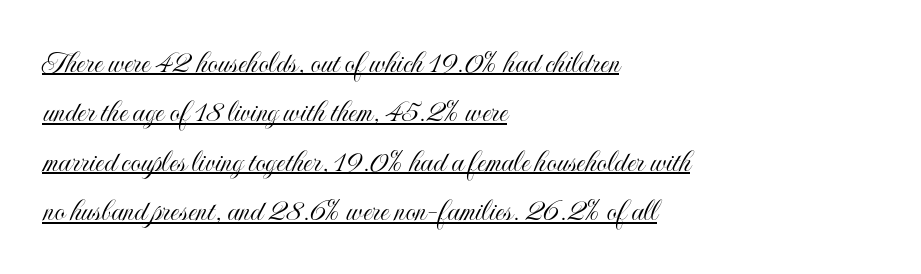
The image shows 33 px condensed type; set left-aligned, normal line spacing (1.5x), normal letter spacing, underlined; a small x-height.
